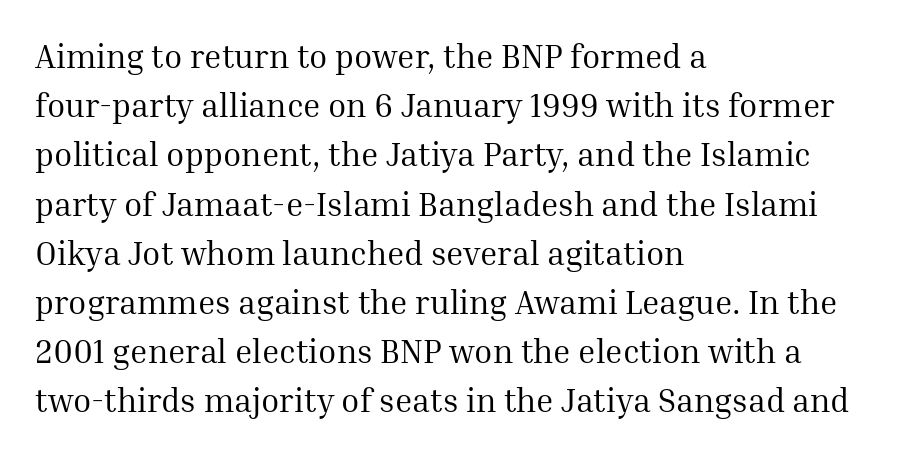
{"serif": "yes", "italic": "no", "bold": "no", "weight": "regular", "width": "normal", "stroke_contrast": "medium", "x_height": "medium", "monospaced": "no", "underline": "no", "align": "left", "line_spacing": "normal", "line_spacing_ratio": 1.49, "letter_spacing": "normal", "letter_spacing_em": 0.0, "glyph_px": 33}
